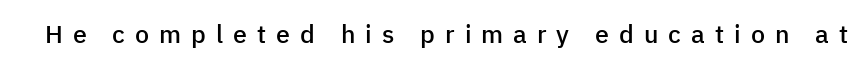
Look at the tracking — it's clearly loosened, letters drifting apart. Quick note: underline off. Slightly chunky letters — semibold, I'd say, not full bold. You can tell it's not italic because the verticals are truly vertical.
